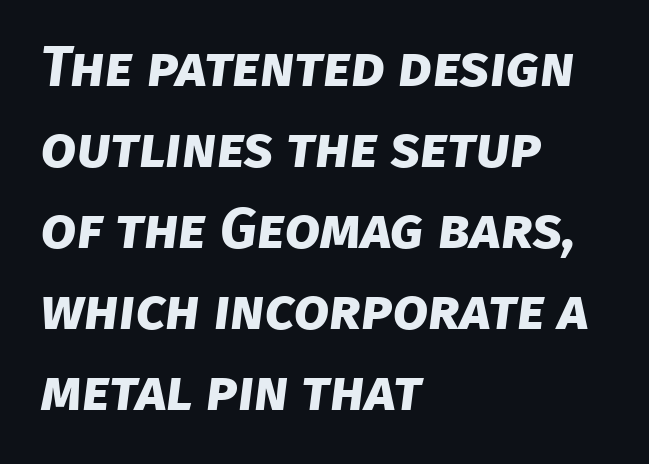
Q: Is the text bold? A: Yes.
Q: Is the typeface a serif or a sans-serif typeface? A: Sans-serif.
Q: Is the text underlined? A: No.
Q: How is the paragraph aligned? A: Left-aligned.
Q: Is the spacing between letters normal or unusually wide? A: Normal.
Q: Is the spacing between lines tight, normal or loose? A: Normal.
Q: Width (condensed, normal, or wide)? A: Normal.
Q: Stroke contrast? A: Low.
Q: x-height? A: Large.
Q: Monospaced? A: No.
